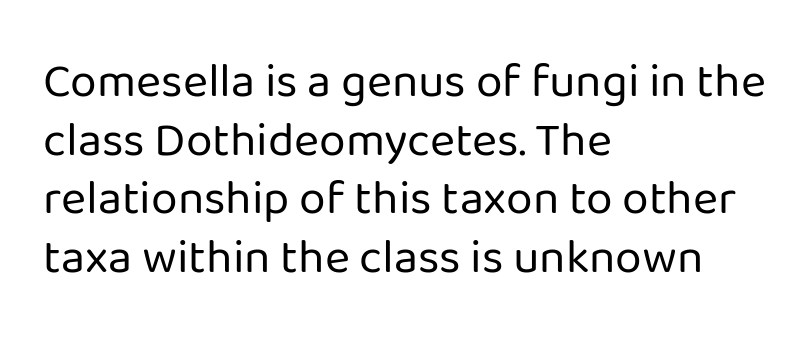
{"serif": "no", "italic": "no", "bold": "no", "weight": "regular", "width": "normal", "stroke_contrast": "low", "x_height": "medium", "monospaced": "no", "underline": "no", "align": "left", "line_spacing_ratio": 1.22, "letter_spacing": "normal", "letter_spacing_em": 0.0, "glyph_px": 48}
